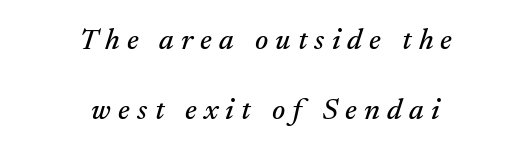
Q: Is the text italic (slanted)? A: Yes, it leans right by about 17 degrees.
Q: Is the typeface a serif or a sans-serif typeface? A: Serif.
Q: Is the text underlined? A: No.
Q: How is the paragraph aligned? A: Centered.
Q: Is the spacing between letters normal or unusually wide? A: Unusually wide.
Q: Is the spacing between lines tight, normal or loose? A: Loose.
Q: Width (condensed, normal, or wide)? A: Normal.
Q: Stroke contrast? A: Medium.
Q: x-height? A: Small.
Q: Monospaced? A: No.
